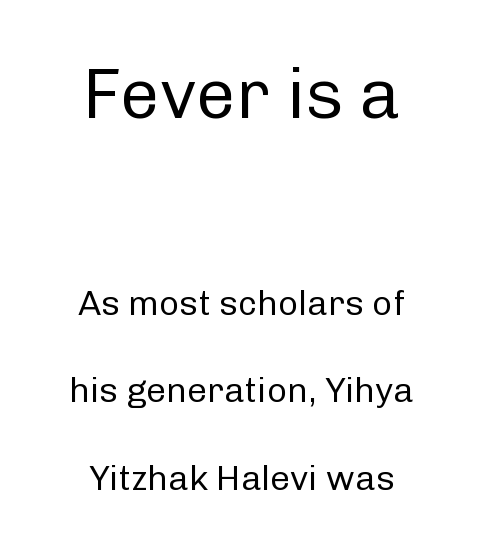
{"serif": "no", "italic": "no", "bold": "no", "weight": "regular", "width": "normal", "stroke_contrast": "low", "x_height": "medium", "monospaced": "no", "underline": "no", "align": "center", "line_spacing": "loose", "line_spacing_ratio": 2.49, "letter_spacing": "normal", "letter_spacing_em": 0.0, "larger_block": "first", "size_ratio": 2.0, "glyph_px": 70}
